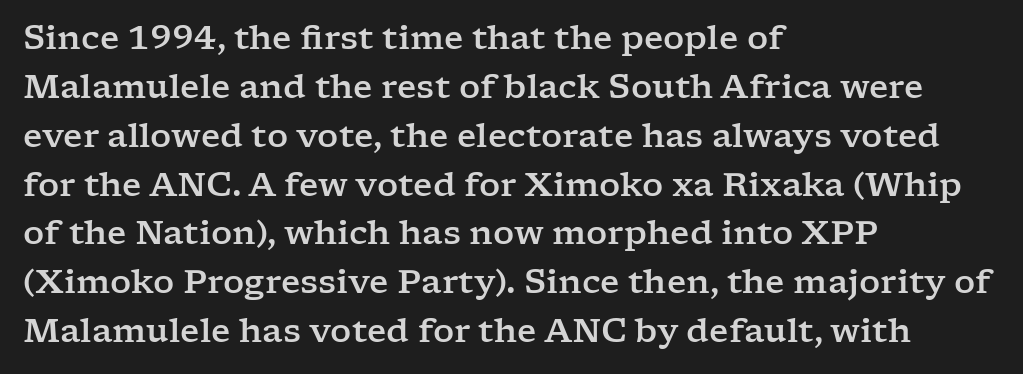
Each letter keeps its own natural width here, so spacing adapts to shape. One glance says typical: line gaps are just what's usual. Each line starts at the same left margin while the right side varies. The type sits square on the baseline with zero lean. The face used here is rendered with its standard letterfit.
